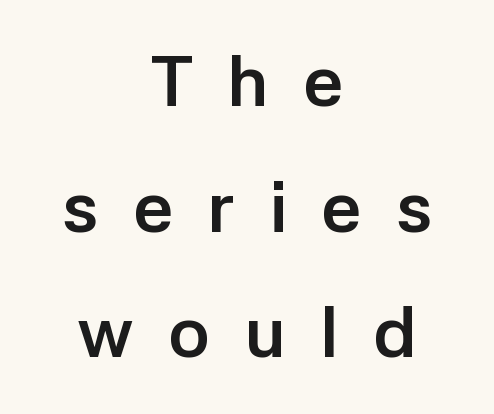
Q: Is the text bold? A: Yes.
Q: Is the text italic (slanted)? A: No, it is upright.
Q: Is the typeface a serif or a sans-serif typeface? A: Sans-serif.
Q: Is the text underlined? A: No.
Q: How is the paragraph aligned? A: Centered.
Q: Is the spacing between letters normal or unusually wide? A: Unusually wide.
Q: Width (condensed, normal, or wide)? A: Normal.
Q: Stroke contrast? A: Low.
Q: x-height? A: Medium.
Q: Monospaced? A: No.
